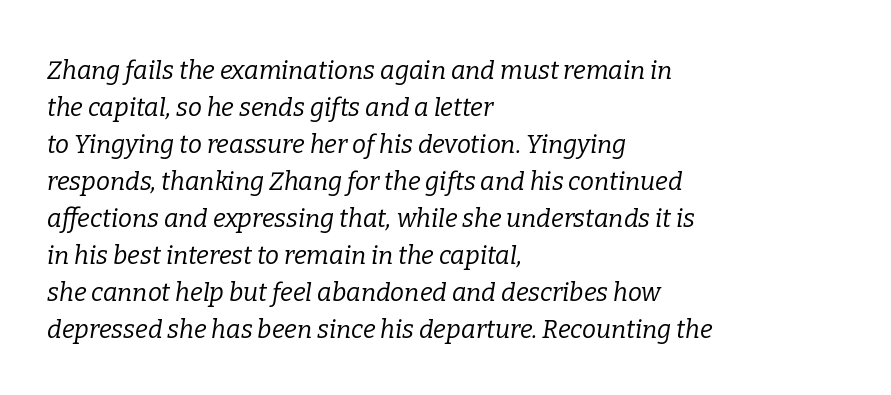
Q: Is the text bold? A: No.
Q: Is the text italic (slanted)? A: Yes, it leans right by about 9 degrees.
Q: Is the text underlined? A: No.
Q: How is the paragraph aligned? A: Left-aligned.
Q: Is the spacing between letters normal or unusually wide? A: Normal.
Q: Is the spacing between lines tight, normal or loose? A: Normal.
